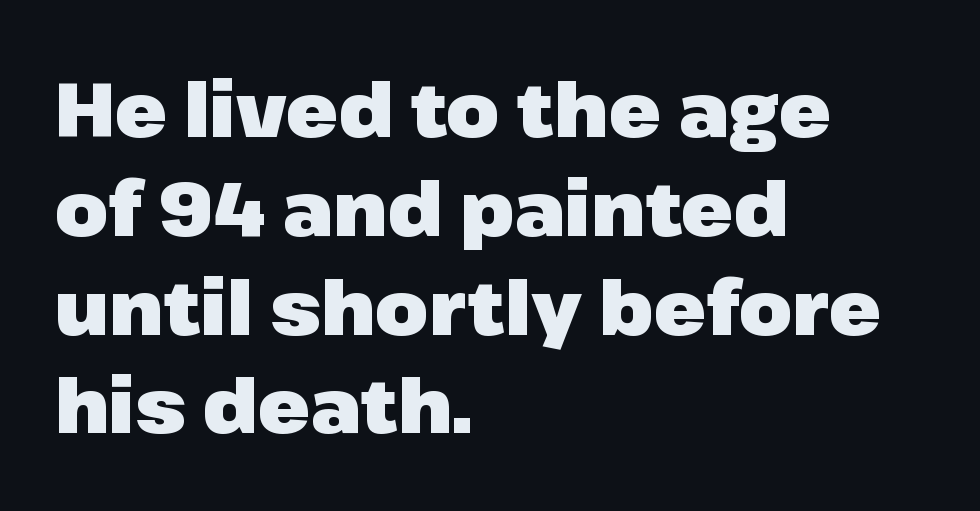
Q: Is the text bold? A: Yes.
Q: Is the text italic (slanted)? A: No, it is upright.
Q: Is the typeface a serif or a sans-serif typeface? A: Sans-serif.
Q: Is the text underlined? A: No.
Q: How is the paragraph aligned? A: Left-aligned.
Q: Is the spacing between letters normal or unusually wide? A: Normal.
Q: Is the spacing between lines tight, normal or loose? A: Normal.
Q: Width (condensed, normal, or wide)? A: Normal.
Q: Stroke contrast? A: Low.
Q: x-height? A: Medium.
Q: Monospaced? A: No.
